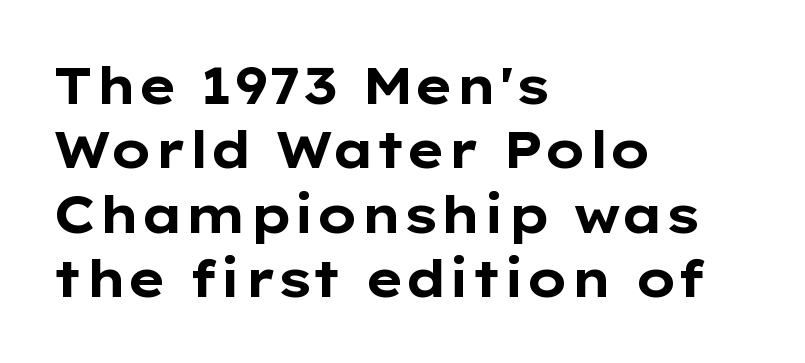
Q: Is the text bold? A: Yes.
Q: Is the text italic (slanted)? A: No, it is upright.
Q: Is the typeface a serif or a sans-serif typeface? A: Sans-serif.
Q: Is the text underlined? A: No.
Q: How is the paragraph aligned? A: Left-aligned.
Q: Is the spacing between letters normal or unusually wide? A: Normal.
Q: Is the spacing between lines tight, normal or loose? A: Normal.
Q: Width (condensed, normal, or wide)? A: Wide.
Q: Stroke contrast? A: Low.
Q: x-height? A: Medium.
Q: Monospaced? A: No.
